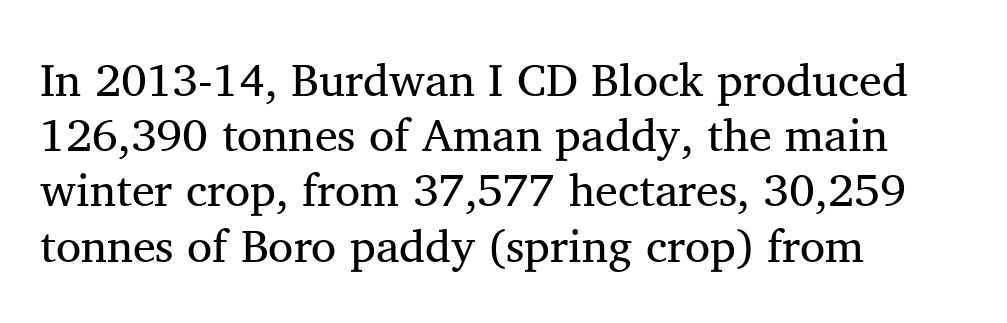
Q: Is the text bold? A: No.
Q: Is the text italic (slanted)? A: No, it is upright.
Q: Is the typeface a serif or a sans-serif typeface? A: Serif.
Q: Is the text underlined? A: No.
Q: How is the paragraph aligned? A: Left-aligned.
Q: Is the spacing between letters normal or unusually wide? A: Normal.
Q: Width (condensed, normal, or wide)? A: Normal.
Q: Stroke contrast? A: Medium.
Q: x-height? A: Medium.
Q: Monospaced? A: No.
